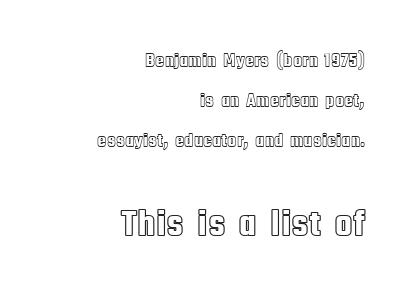
{"italic": "no", "width": "condensed", "x_height": "large", "monospaced": "no", "underline": "no", "align": "right", "line_spacing": "loose", "line_spacing_ratio": 2.1, "letter_spacing": "normal", "letter_spacing_em": 0.0, "larger_block": "second", "size_ratio": 2.0, "glyph_px": 38}
